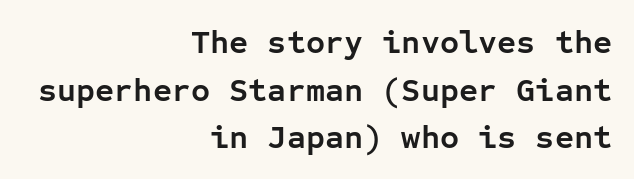
Q: Is the text bold? A: Yes.
Q: Is the text italic (slanted)? A: No, it is upright.
Q: Is the typeface a serif or a sans-serif typeface? A: Sans-serif.
Q: Is the text underlined? A: No.
Q: How is the paragraph aligned? A: Right-aligned.
Q: Is the spacing between letters normal or unusually wide? A: Normal.
Q: Is the spacing between lines tight, normal or loose? A: Normal.
Q: Width (condensed, normal, or wide)? A: Normal.
Q: Stroke contrast? A: Low.
Q: x-height? A: Medium.
Q: Monospaced? A: Yes.
